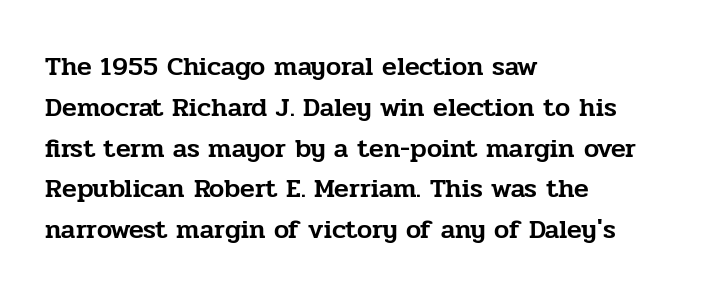
The image shows 27 px text type, upright; set left-aligned, normal line spacing (1.51x), normal letter spacing, not underlined.
